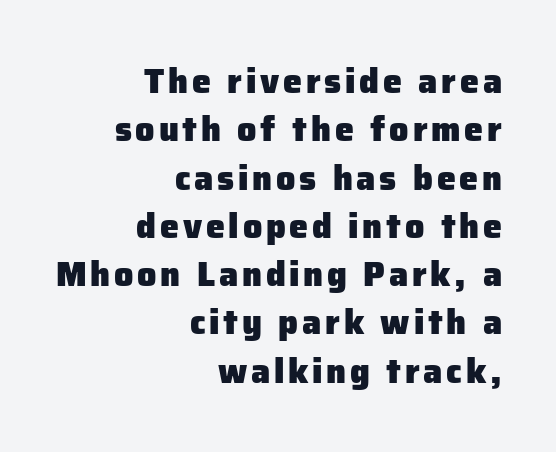
{"serif": "no", "italic": "no", "bold": "yes", "weight": "heavy", "width": "normal", "stroke_contrast": "low", "x_height": "medium", "monospaced": "no", "underline": "no", "align": "right", "line_spacing": "normal", "line_spacing_ratio": 1.42, "glyph_px": 34}
